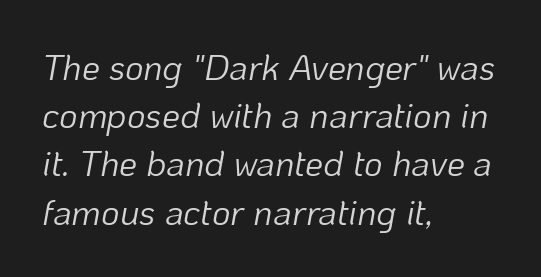
Q: Is the text bold? A: No.
Q: Is the text italic (slanted)? A: Yes, it leans right by about 10 degrees.
Q: Is the text underlined? A: No.
Q: How is the paragraph aligned? A: Left-aligned.
Q: Is the spacing between letters normal or unusually wide? A: Normal.
Q: Is the spacing between lines tight, normal or loose? A: Normal.
Q: Width (condensed, normal, or wide)? A: Normal.
Q: Stroke contrast? A: Low.
Q: x-height? A: Medium.
Q: Monospaced? A: No.
